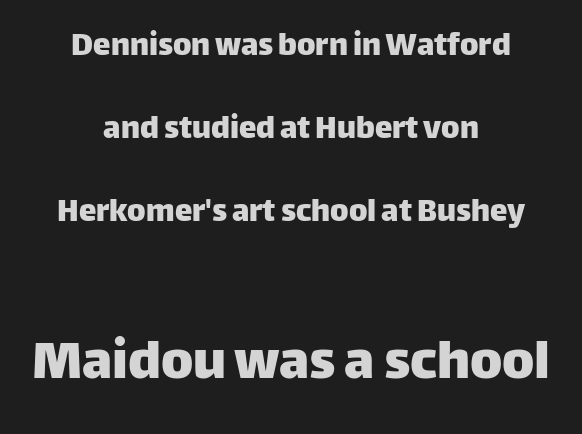
The image shows 61 px sans-serif type, upright; set centered, loose line spacing (2.37x), normal letter spacing, not underlined; the second (bottom) block is 1.74x larger; low stroke contrast and a large x-height.
